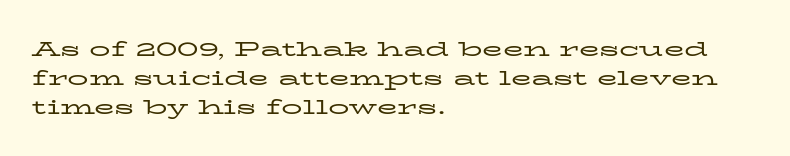
{"italic": "no", "bold": "no", "underline": "no", "align": "left", "line_spacing": "normal", "line_spacing_ratio": 1.39, "letter_spacing": "normal", "letter_spacing_em": 0.0, "glyph_px": 21}
